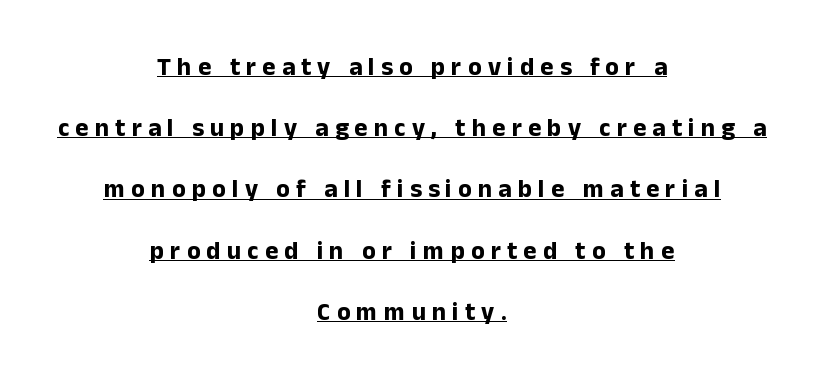
{"italic": "no", "bold": "yes", "underline": "yes", "align": "center", "line_spacing": "loose", "line_spacing_ratio": 2.45, "letter_spacing": "wide", "letter_spacing_em": 0.25, "glyph_px": 25}
